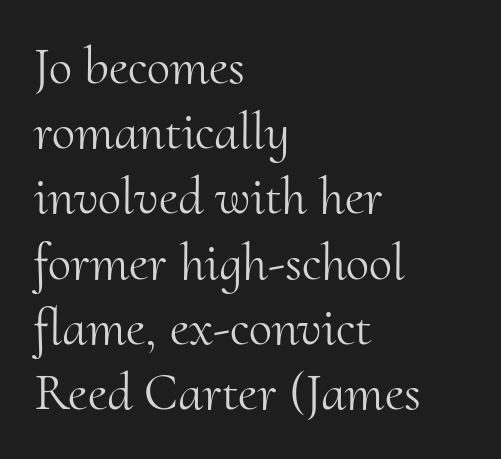
The image shows 53 px light serif type, upright; set left-aligned, line spacing 1.23x, normal letter spacing, not underlined; medium stroke contrast and a small x-height.
